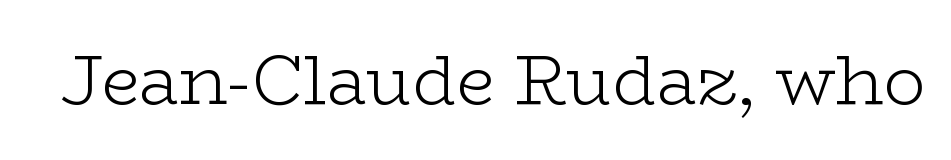
Q: Is the text bold? A: No.
Q: Is the text italic (slanted)? A: No, it is upright.
Q: Is the typeface a serif or a sans-serif typeface? A: Serif.
Q: Is the text underlined? A: No.
Q: Is the spacing between letters normal or unusually wide? A: Normal.
Q: Width (condensed, normal, or wide)? A: Wide.
Q: Stroke contrast? A: Low.
Q: x-height? A: Medium.
Q: Monospaced? A: No.
